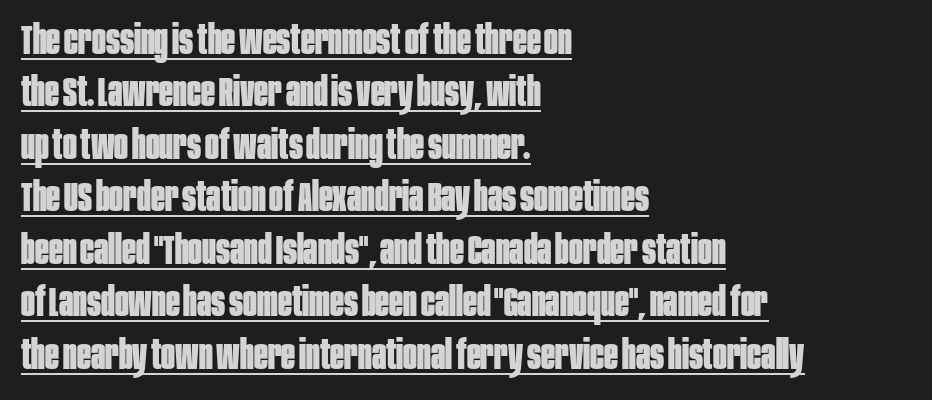
Layout note: lines flush left. The type sits square on the baseline with zero lean. Has an underline been added? It has. These lines keep a tight, regular rhythm from letter to letter. This is sans-serif lettering, the kind often seen on screens and signage.
